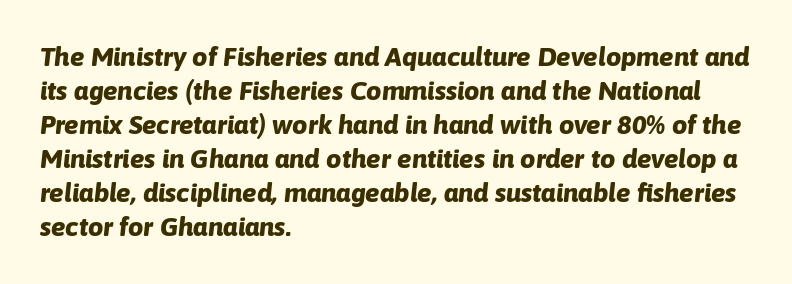
The image shows 27 px bold type, italic (leaning right); set left-aligned, normal line spacing (1.26x), normal letter spacing, not underlined.
